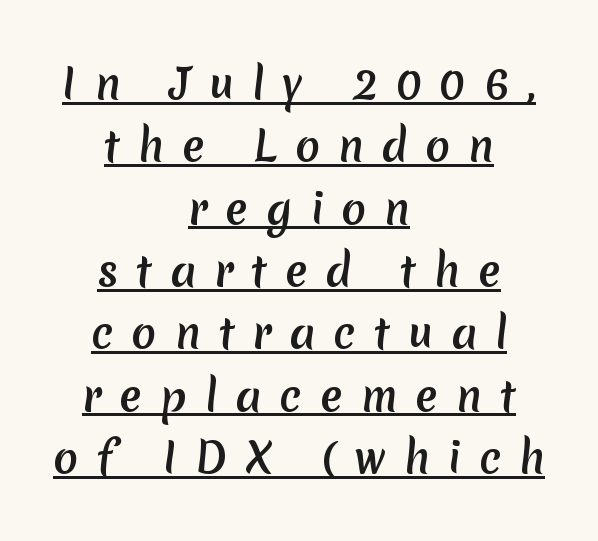
{"serif": "no", "width": "normal", "stroke_contrast": "medium", "x_height": "medium", "monospaced": "no", "underline": "yes", "align": "center", "line_spacing": "normal", "line_spacing_ratio": 1.52, "letter_spacing": "wide", "letter_spacing_em": 0.44, "glyph_px": 41}
